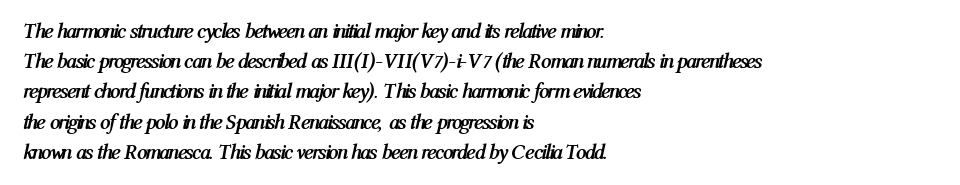
There's an unmistakable incline to the writing here. Summary of weight: heavy, a full bold. Evenly set lines give the paragraph a standard silhouette. All the whitespace from short lines collects on the right.
